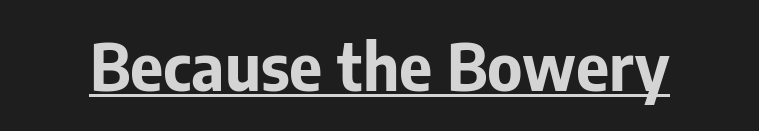
{"serif": "no", "italic": "no", "bold": "yes", "weight": "bold", "width": "normal", "stroke_contrast": "low", "x_height": "medium", "monospaced": "no", "underline": "yes", "letter_spacing": "normal", "letter_spacing_em": 0.0, "glyph_px": 64}
